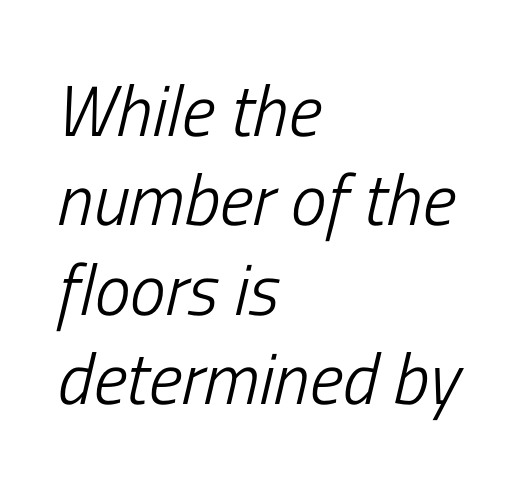
The image shows 72 px light, condensed type, italic (leaning right); set left-aligned, line spacing 1.24x, normal letter spacing, not underlined; low stroke contrast and a medium x-height.
